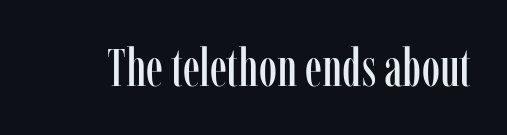
Q: Is the text italic (slanted)? A: No, it is upright.
Q: Is the typeface a serif or a sans-serif typeface? A: Serif.
Q: Is the text underlined? A: No.
Q: Is the spacing between letters normal or unusually wide? A: Normal.
Q: Width (condensed, normal, or wide)? A: Condensed.
Q: Stroke contrast? A: Low.
Q: x-height? A: Medium.
Q: Monospaced? A: No.
